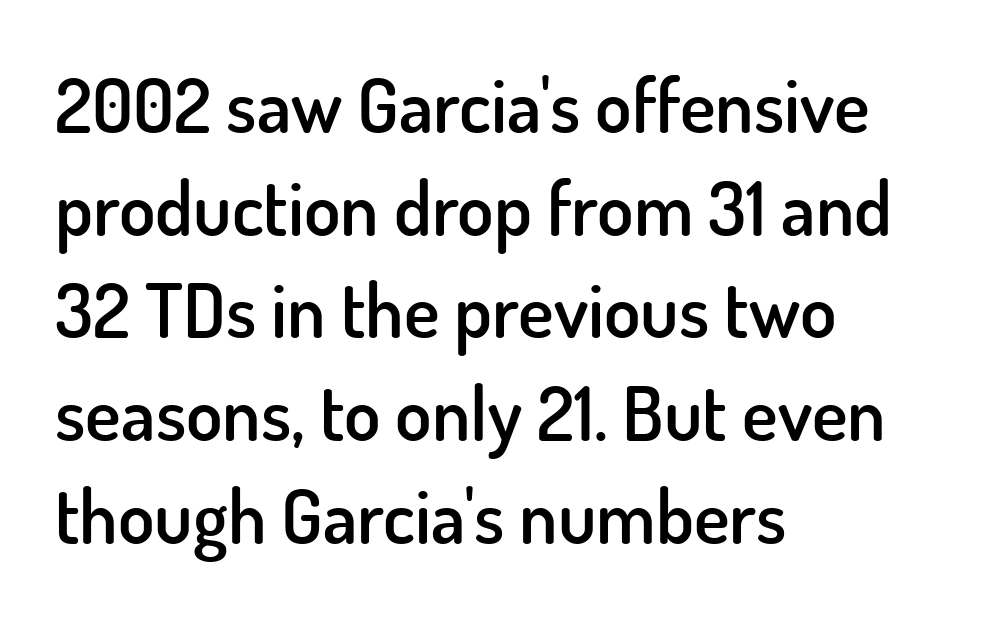
The image shows 75 px semibold sans-serif type, upright; set left-aligned, normal line spacing (1.37x), normal letter spacing, not underlined; low stroke contrast and a small x-height.
